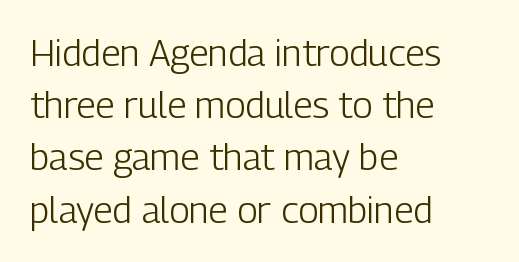
{"serif": "no", "italic": "no", "bold": "no", "weight": "light", "width": "condensed", "stroke_contrast": "low", "x_height": "medium", "monospaced": "no", "underline": "no", "align": "left", "line_spacing": "normal", "line_spacing_ratio": 1.41, "letter_spacing": "normal", "letter_spacing_em": 0.0, "glyph_px": 37}
